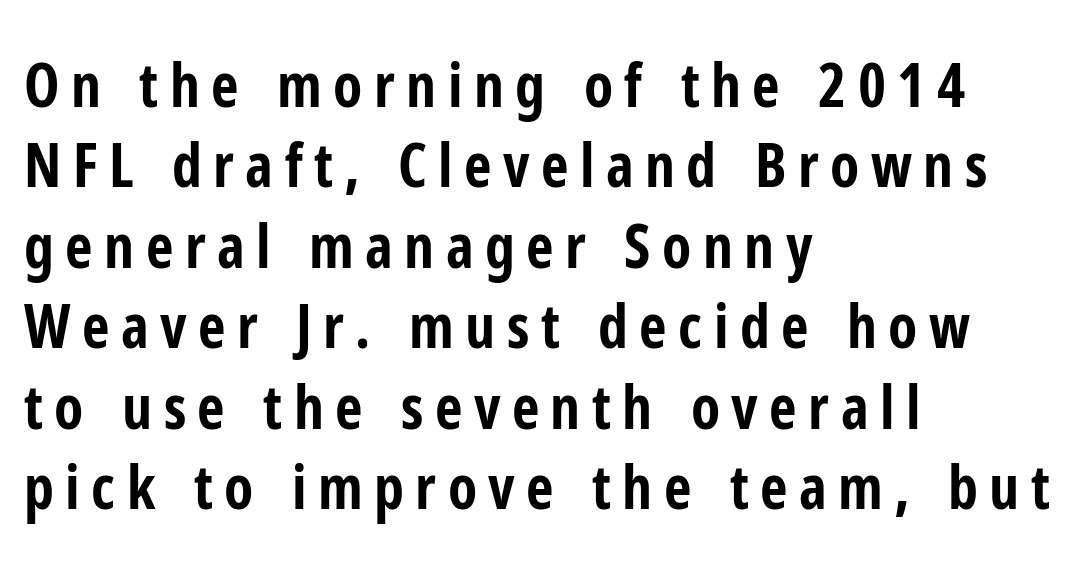
The image shows 60 px bold, condensed sans-serif type, upright; set left-aligned, normal line spacing (1.34x), not underlined; low stroke contrast and a medium x-height.
